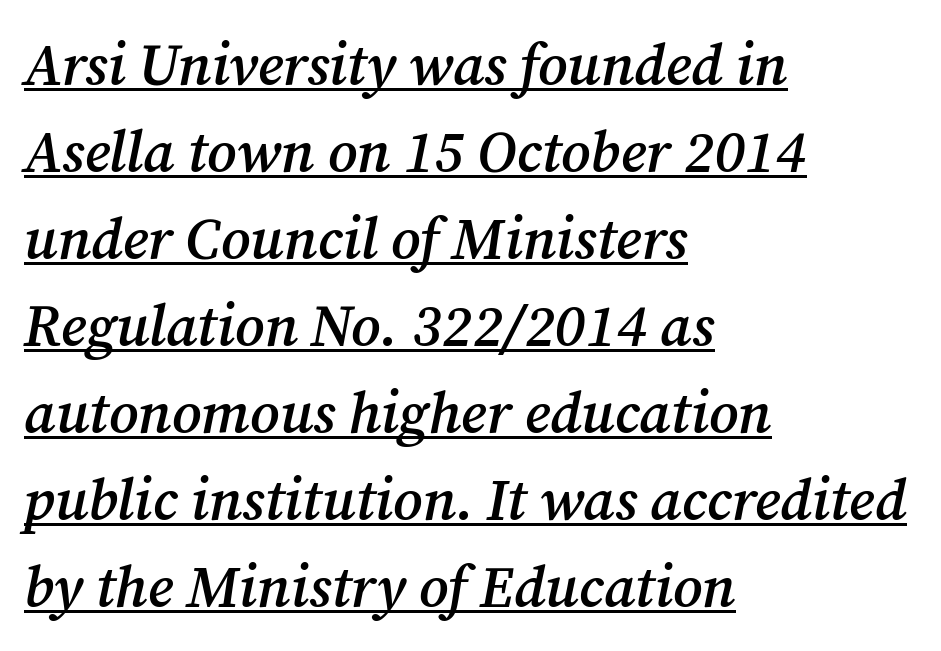
The image shows 58 px semibold serif type, italic (leaning right); set left-aligned, normal line spacing (1.5x), normal letter spacing, underlined; medium stroke contrast and a medium x-height.
